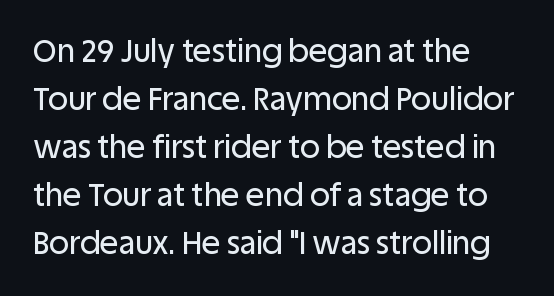
Q: Is the text italic (slanted)? A: No, it is upright.
Q: Is the typeface a serif or a sans-serif typeface? A: Sans-serif.
Q: Is the text underlined? A: No.
Q: How is the paragraph aligned? A: Left-aligned.
Q: Is the spacing between letters normal or unusually wide? A: Normal.
Q: Is the spacing between lines tight, normal or loose? A: Normal.
Q: Width (condensed, normal, or wide)? A: Normal.
Q: Stroke contrast? A: Low.
Q: x-height? A: Large.
Q: Monospaced? A: No.
